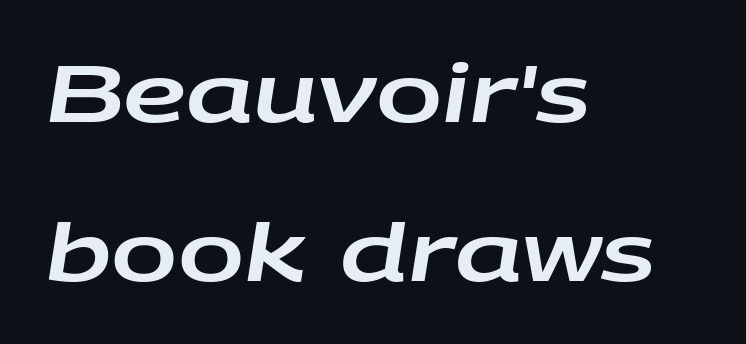
Unmarked baselines from the first word to the last. Note the varied advance widths — an 'i' is clearly narrower than an 'm'. Nothing unusual about the tracking: characters are spaced as the font intends. The text block is weighted toward the left margin, trailing off unevenly rightward. Leading: increased. Quick note: italic.
